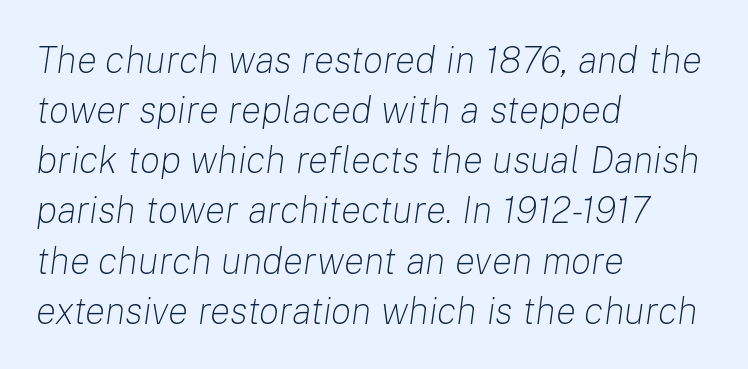
{"italic": "yes", "lean": "right", "slant_degrees": 8, "bold": "no", "weight": "light", "width": "normal", "stroke_contrast": "low", "x_height": "medium", "monospaced": "no", "underline": "no", "align": "left", "line_spacing": "normal", "line_spacing_ratio": 1.32, "letter_spacing": "normal", "letter_spacing_em": 0.0, "glyph_px": 38}
